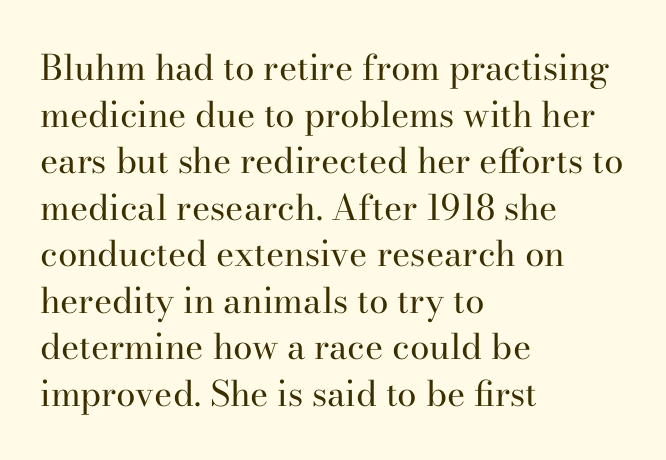
Little horizontal feet cap the strokes, marking this as serif type. Alignment: flush left. No letter is thick-stroked: the sample isn't bold. Tall strokes in this sample are plumb rather than angled.
